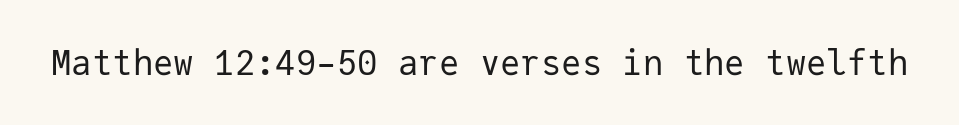
Every character here occupies the same horizontal width, giving the sample a typewriter-like rhythm. This is roman type, the default non-slanted kind. Typographically, this falls in the sans-serif category. This rendering features lettering with no underline.
